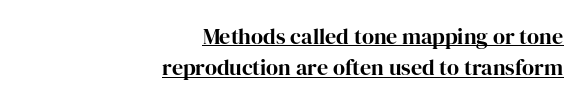
The ragged edge is on the left, which tells us the setting is flush right. Tall strokes in this sample are plumb rather than angled. The block of text has a typical density, with ordinary space between rows. The lettering is marked with a stroke running underneath it. How are the letters spaced? Ordinarily, with no added tracking.
